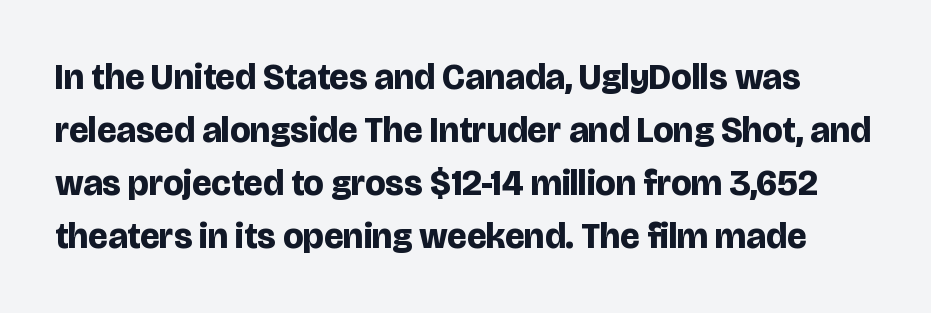
{"serif": "no", "italic": "no", "bold": "yes", "weight": "bold", "width": "normal", "stroke_contrast": "low", "x_height": "large", "monospaced": "no", "underline": "no", "line_spacing": "normal", "line_spacing_ratio": 1.47, "letter_spacing": "normal", "letter_spacing_em": 0.0, "glyph_px": 36}
